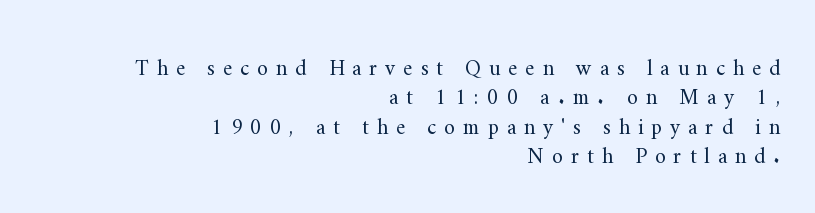
The image shows 22 px text type, upright; set right-aligned, normal line spacing (1.34x), unusually wide letter spacing (+0.36 em), not underlined.
